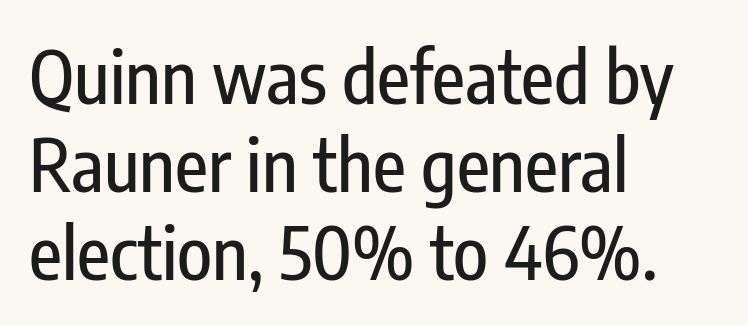
This rendering leaves character spacing at its baseline value. Do the characters align in a grid? No, the font is proportional. Nobody drew a line under any word here. This is the regular roman posture of the typeface. What kind of face is this? One without serifs — a sans.
